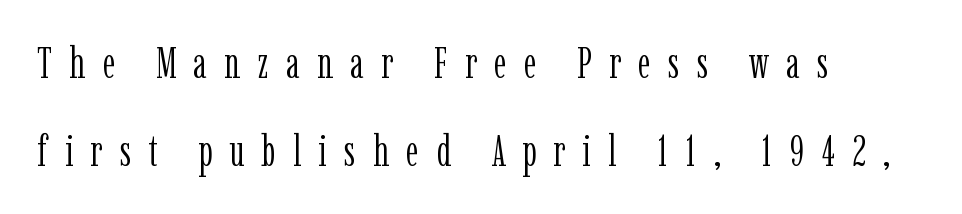
Looks like regular typesetting: each glyph gets only the width it needs. Widely set lines give the paragraph a tall, airy silhouette. A serif font was chosen for this passage. Look at the tracking — it's clearly loosened, letters drifting apart.
